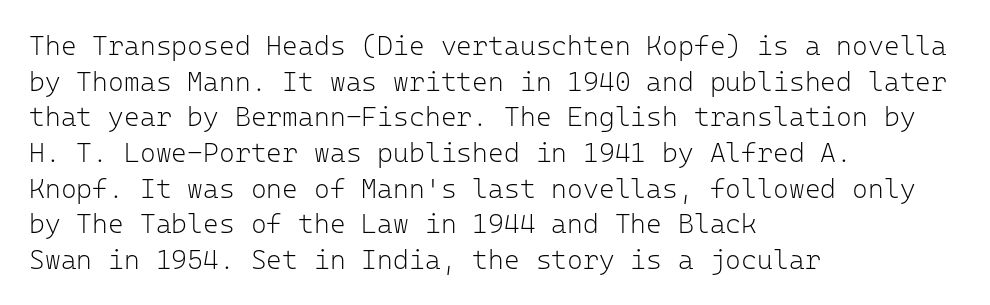
Notice how descenders clear the ascenders below comfortably — that's standard leading. Rule under the text: the space is simply empty. This rendering uses left alignment, leaving the right contour irregular. The type sits square on the baseline with zero lean. The font sits on the lighter half of the weight spectrum, regular included. The gaps between neighbouring characters are ordinary and unremarkable.
